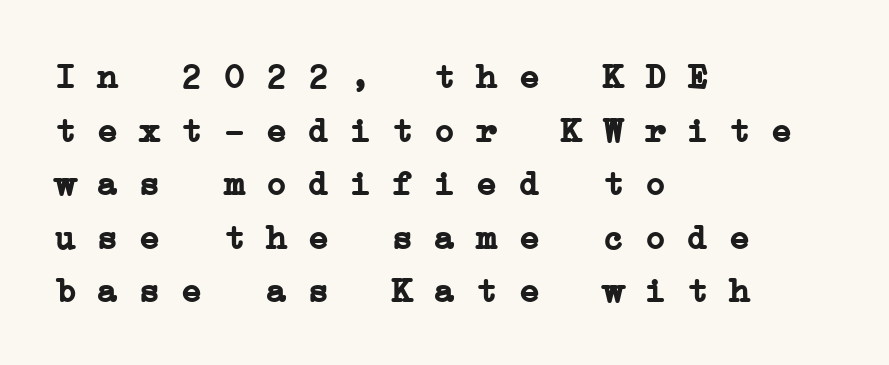
Q: Is the text bold? A: Yes.
Q: Is the typeface a serif or a sans-serif typeface? A: Serif.
Q: Is the text underlined? A: No.
Q: How is the paragraph aligned? A: Left-aligned.
Q: Is the spacing between letters normal or unusually wide? A: Normal.
Q: Is the spacing between lines tight, normal or loose? A: Normal.
Q: Width (condensed, normal, or wide)? A: Wide.
Q: Stroke contrast? A: Low.
Q: x-height? A: Medium.
Q: Monospaced? A: Yes.
